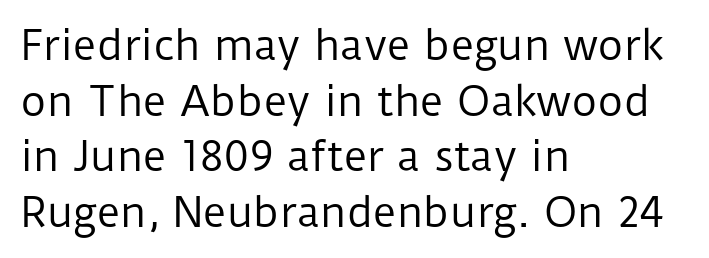
The lines in this sample share a left origin and differ only in where they stop. A typesetter would mark this as roman, not italic. The weight tops out at a normal text grade. This sample has the flowing, uneven cadence of proportional lettering.
